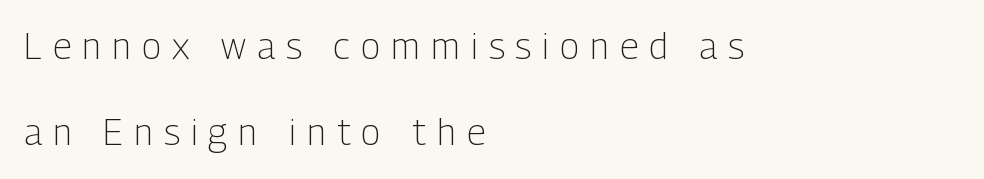
The image shows 36 px light, condensed sans-serif type, upright; set left-aligned, loose line spacing (2.39x), unusually wide letter spacing (+0.31 em), not underlined; low stroke contrast and a medium x-height.
